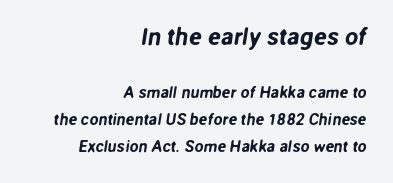
{"underline": "no", "align": "right", "line_spacing": "normal", "line_spacing_ratio": 1.67, "letter_spacing": "normal", "letter_spacing_em": 0.0, "larger_block": "first", "size_ratio": 1.5, "glyph_px": 24}
